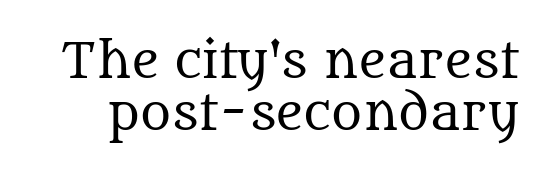
Weight: in the light-to-regular range. The specimen omits any rule beneath the text block's lines. Think of a printed novel: that variable character pitch is what you see here. Yep, those are serifs on the letters. Does extra space separate the letters? No, they use regular spacing.
